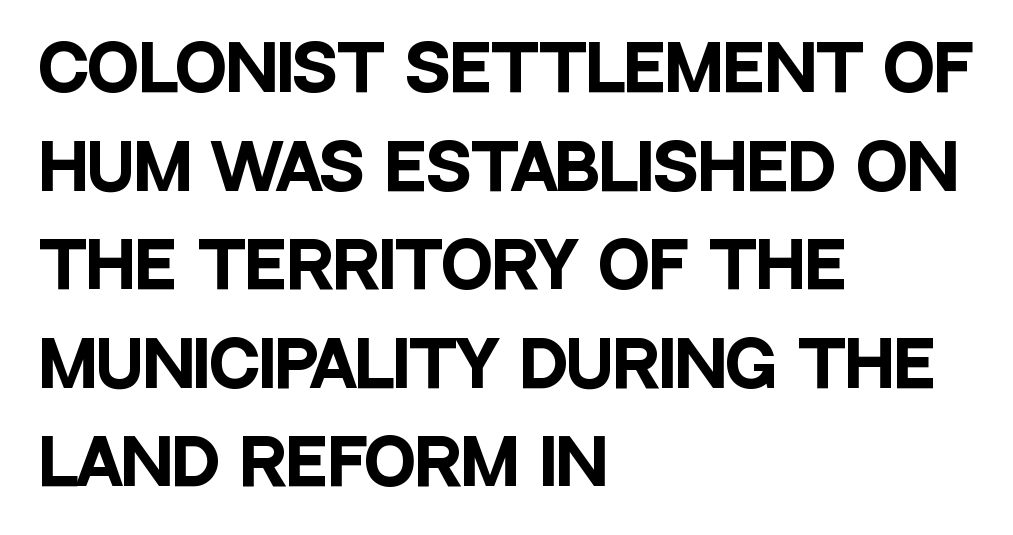
The image shows 62 px heavy, condensed sans-serif type, upright; set left-aligned, normal line spacing (1.59x), normal letter spacing, not underlined; low stroke contrast and a large x-height.
